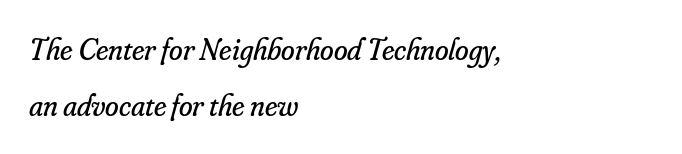
Q: Is the text bold? A: No.
Q: Is the text italic (slanted)? A: Yes, it leans right by about 16 degrees.
Q: Is the typeface a serif or a sans-serif typeface? A: Serif.
Q: Is the text underlined? A: No.
Q: How is the paragraph aligned? A: Left-aligned.
Q: Is the spacing between letters normal or unusually wide? A: Normal.
Q: Width (condensed, normal, or wide)? A: Normal.
Q: Stroke contrast? A: Low.
Q: x-height? A: Small.
Q: Monospaced? A: No.
